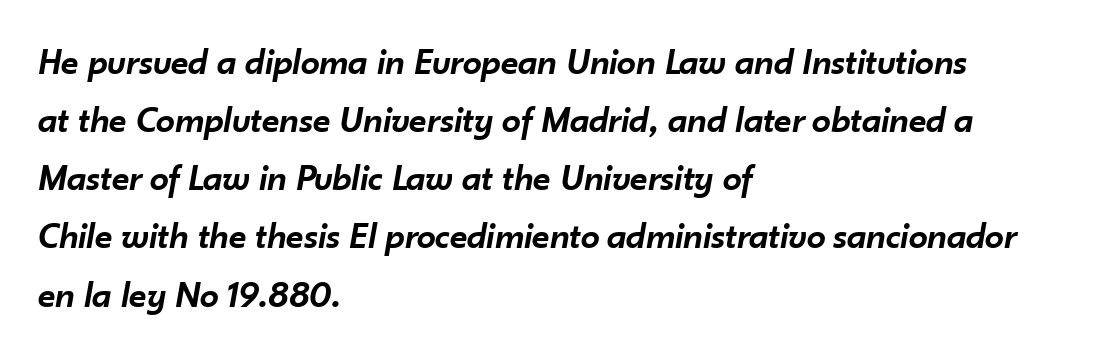
Lines of text with bare space underneath. Standard letterfit; no display-style spreading of the glyphs. If you drew a ruler down the left edge, every line would touch it. Is the type slanted? Yes — the strokes lean at a clear angle. Notice how descenders clear the ascenders below comfortably — that's standard leading. Do the characters align in a grid? No, the font is proportional.
